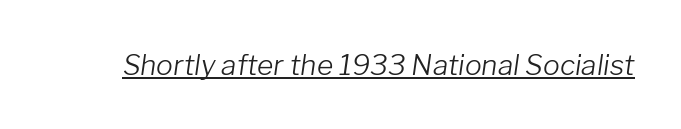
Compared with a typical body face, this is equally light or lighter still. Caption: standard tracking, unaltered. These lines are rendered in a variable-pitch font. In terms of posture, this sample is oblique. This sample carries an underscore along the baseline area.
